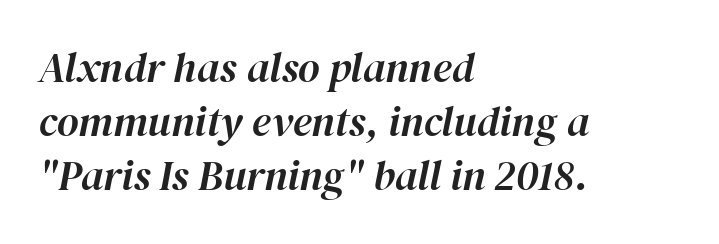
Q: Is the text italic (slanted)? A: Yes, it leans right by about 12 degrees.
Q: Is the text underlined? A: No.
Q: How is the paragraph aligned? A: Left-aligned.
Q: Is the spacing between letters normal or unusually wide? A: Normal.
Q: Is the spacing between lines tight, normal or loose? A: Normal.
Q: Width (condensed, normal, or wide)? A: Normal.
Q: Stroke contrast? A: High.
Q: x-height? A: Medium.
Q: Monospaced? A: No.
